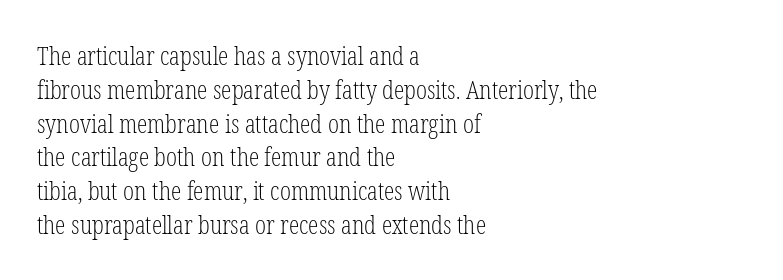
Descenders are the only things crossing below the line. Vertical strokes here are truly vertical. Compared with typical paragraphs, the rows here are spaced about the same. The setting favours the left margin, as ordinary paragraphs usually do.
